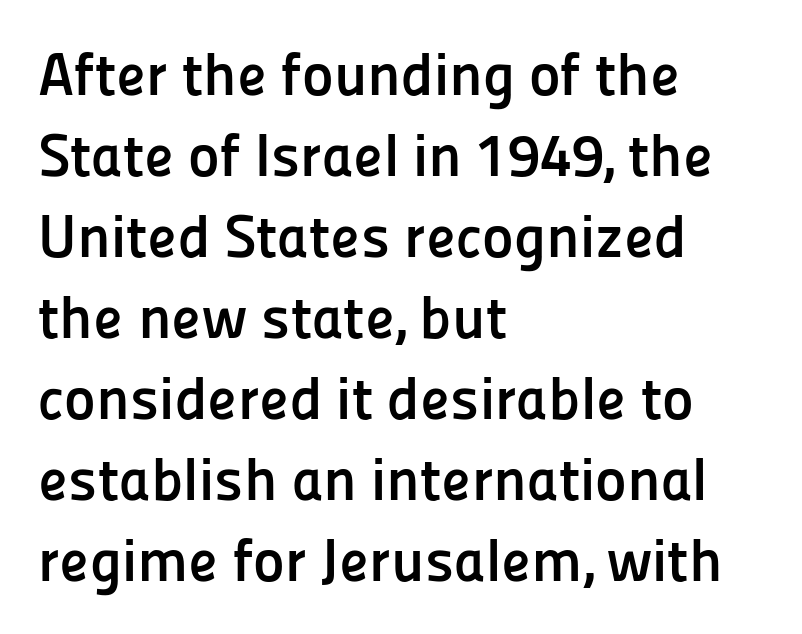
Q: Is the text bold? A: Yes.
Q: Is the text italic (slanted)? A: No, it is upright.
Q: Is the typeface a serif or a sans-serif typeface? A: Sans-serif.
Q: Is the text underlined? A: No.
Q: How is the paragraph aligned? A: Left-aligned.
Q: Is the spacing between letters normal or unusually wide? A: Normal.
Q: Is the spacing between lines tight, normal or loose? A: Normal.
Q: Width (condensed, normal, or wide)? A: Normal.
Q: Stroke contrast? A: Low.
Q: x-height? A: Medium.
Q: Monospaced? A: No.
